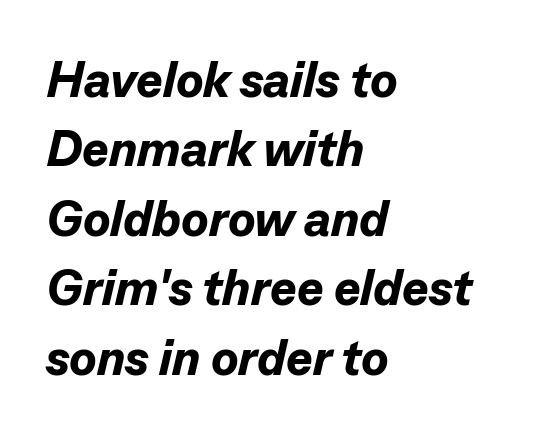
Regarding leading, the lines here are spaced in the standard way. This sample is left-justified, so line endings fall wherever the words run out. Words float on clear page, feet unadorned. Here the designer chose a conventional face with non-uniform glyph widths. These words are printed bold, with thick strokes throughout.
